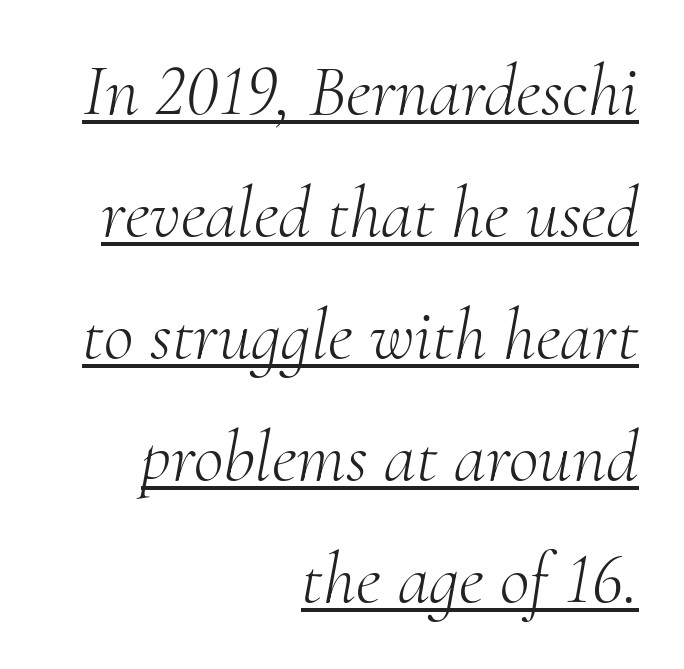
The image shows 73 px light serif type, italic (leaning right); set right-aligned, normal line spacing (1.67x), normal letter spacing, underlined; medium stroke contrast and a small x-height.
